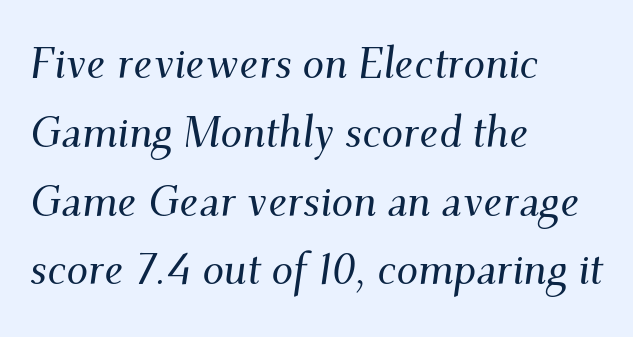
The image shows 43 px serif type, italic (leaning right); set left-aligned, normal line spacing (1.6x), normal letter spacing, not underlined; medium stroke contrast and a small x-height.
